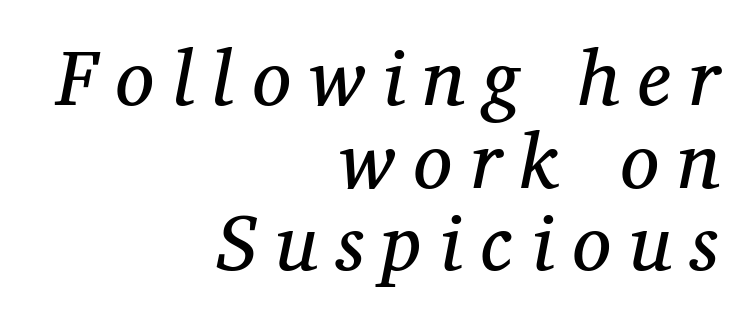
Caption: face not bold, strokes unweighted. Here the glyphs are tracked loosely, breaking word shapes into spaced letters. The face used here is seriffed, in the tradition of book romans. The zone under the glyphs is completely vacant. A typesetter would mark this as italic. Line endings align vertically; line beginnings do not.
